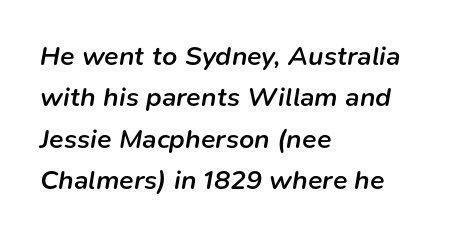
The image shows 27 px text type, italic (leaning right); set left-aligned, normal line spacing (1.53x), normal letter spacing, not underlined.
